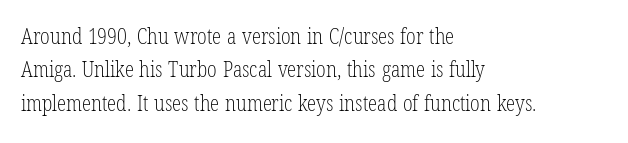
How would I describe the line gaps? Plain and ordinary. Weight: in the light-to-regular range. The type is set solid horizontally, with unmodified tracking. The lines are quadded left.
